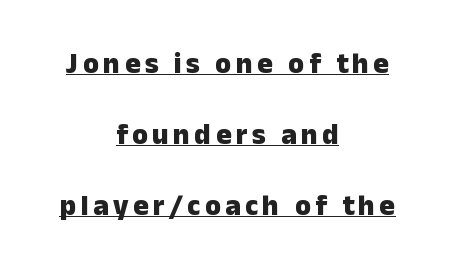
{"serif": "no", "italic": "no", "bold": "yes", "weight": "heavy", "width": "normal", "stroke_contrast": "low", "x_height": "medium", "monospaced": "no", "underline": "yes", "align": "center", "line_spacing": "loose", "line_spacing_ratio": 2.45, "glyph_px": 29}
